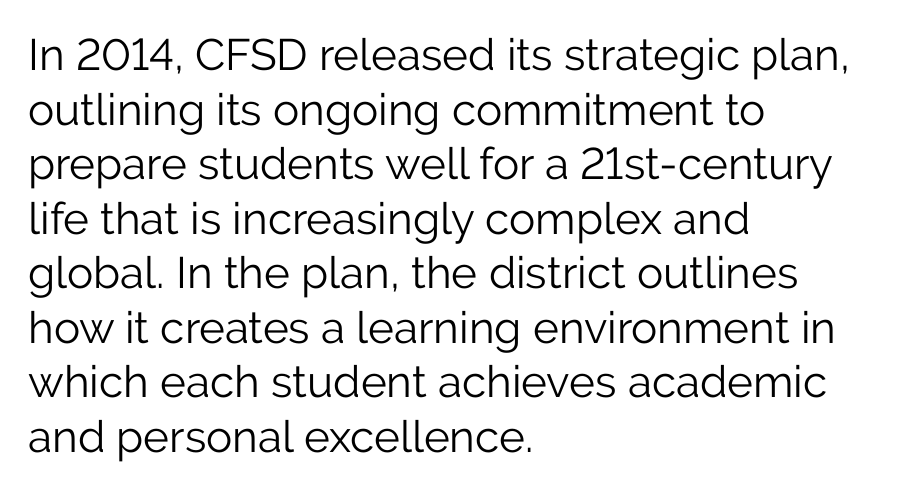
Tall strokes in this sample are plumb rather than angled. No chunkiness to these letters — they're not bold. Look at the tracking — it's just the regular setting, nothing added. Look at the bottom of the vertical strokes: they stop flat, with no serifs.
